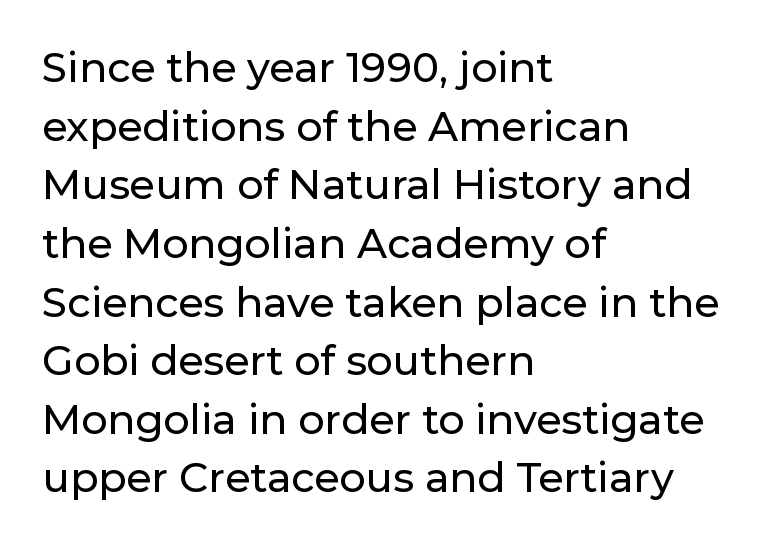
The string is rendered with underlining switched off. This is the regular roman posture of the typeface. The designer went with a sans here, leaving each stem footless. Letter spacing: default. A classic flush-left, rag-right setting is used for this passage. The passage shown stacks its lines at a standard gap.
